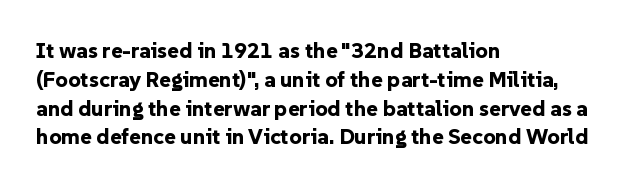
The image shows 22 px bold type, upright; set left-aligned, normal line spacing (1.31x), normal letter spacing, not underlined.
